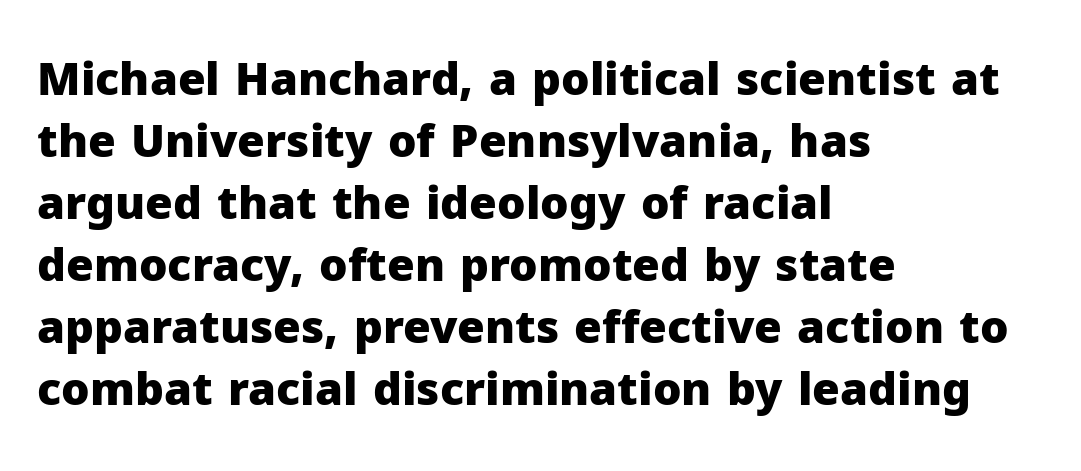
Q: Is the text bold? A: Yes.
Q: Is the text italic (slanted)? A: No, it is upright.
Q: Is the typeface a serif or a sans-serif typeface? A: Sans-serif.
Q: Is the text underlined? A: No.
Q: How is the paragraph aligned? A: Left-aligned.
Q: Is the spacing between letters normal or unusually wide? A: Normal.
Q: Is the spacing between lines tight, normal or loose? A: Normal.
Q: Width (condensed, normal, or wide)? A: Normal.
Q: Stroke contrast? A: Low.
Q: x-height? A: Medium.
Q: Monospaced? A: No.
